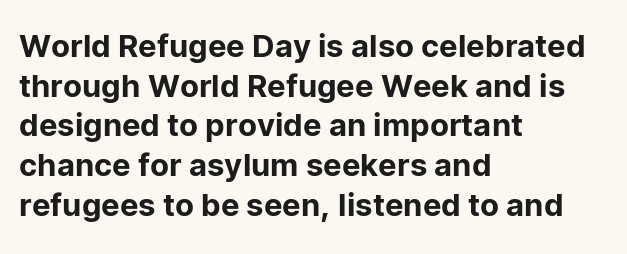
The image shows 31 px sans-serif type, upright; set left-aligned, normal line spacing (1.28x), normal letter spacing, not underlined; low stroke contrast and a medium x-height.
